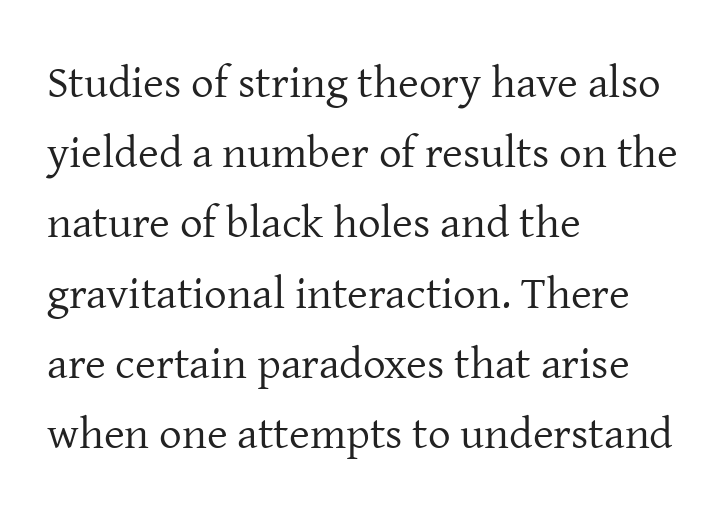
The image shows 45 px regular-weight serif type, upright; set left-aligned, normal line spacing (1.56x), normal letter spacing, not underlined; low stroke contrast and a medium x-height.
